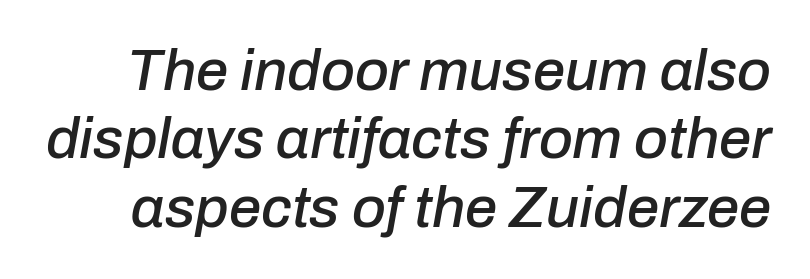
Q: Is the text italic (slanted)? A: Yes, it leans right by about 10 degrees.
Q: Is the text underlined? A: No.
Q: Is the spacing between letters normal or unusually wide? A: Normal.
Q: Width (condensed, normal, or wide)? A: Normal.
Q: Stroke contrast? A: Low.
Q: x-height? A: Medium.
Q: Monospaced? A: No.
